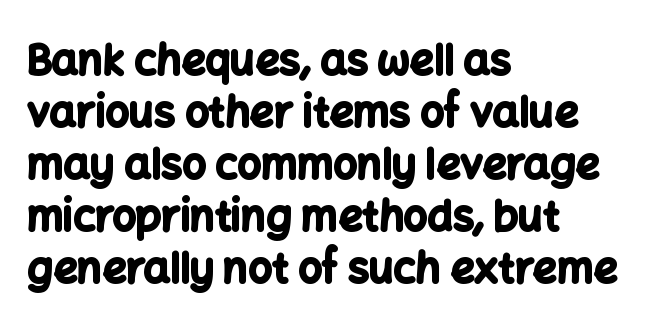
{"serif": "no", "italic": "no", "bold": "yes", "weight": "bold", "width": "normal", "stroke_contrast": "low", "x_height": "medium", "monospaced": "no", "underline": "no", "align": "left", "line_spacing_ratio": 1.24, "letter_spacing": "normal", "letter_spacing_em": 0.0, "glyph_px": 42}
